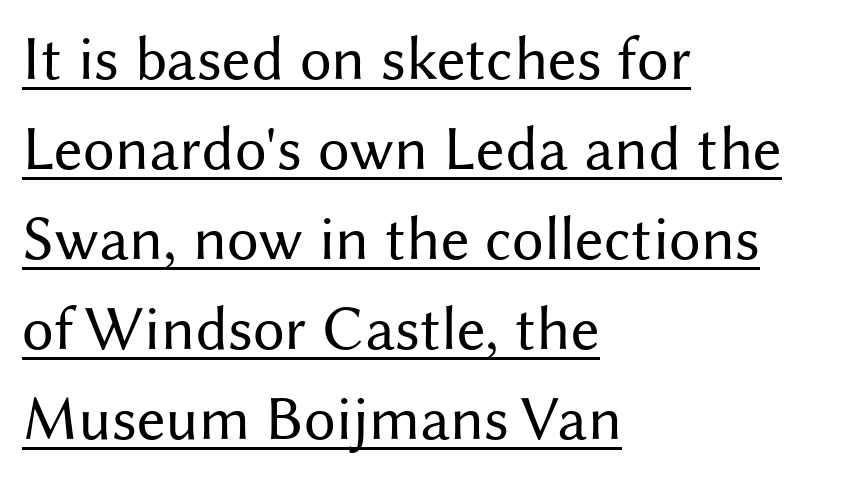
The face looks like a standard text weight, possibly lighter. The passage is arranged the way most books set body copy — flush left. Varying glyph widths throughout — classic text-font behaviour. Serif or sans? Sans — the stroke terminals are bare.
